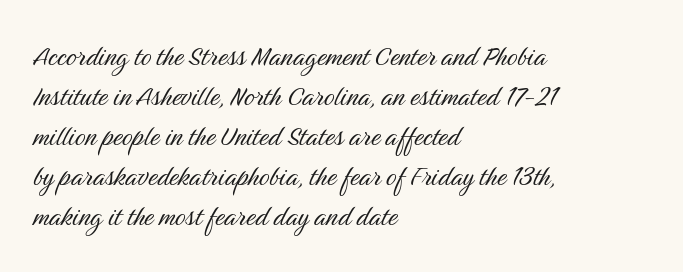
The image shows 33 px light, condensed sans-serif type; set left-aligned, line spacing 1.21x, normal letter spacing, not underlined; medium stroke contrast and a medium x-height.
